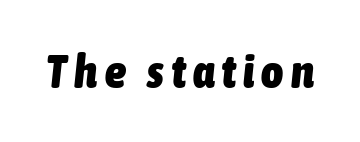
{"italic": "yes", "lean": "right", "slant_degrees": 6, "bold": "yes", "weight": "heavy", "width": "condensed", "stroke_contrast": "low", "x_height": "medium", "monospaced": "no", "underline": "no", "glyph_px": 47}
